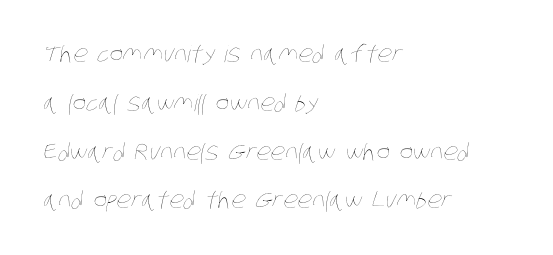
In terms of leading, this rendering errs on the spacious side. The setting favours the left margin, as ordinary paragraphs usually do. In terms of letterspacing, this is plain default setting. The space directly below the letters is spotless. Counters stay open thanks to moderate or lighter strokes.
